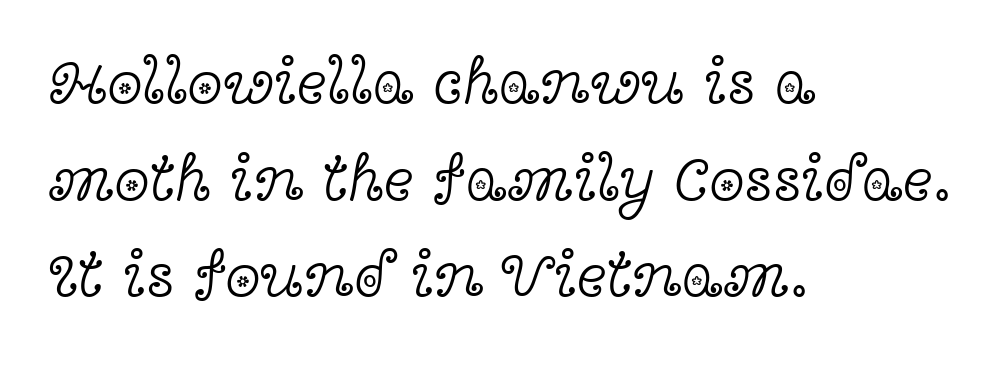
{"serif": "yes", "italic": "no", "bold": "no", "weight": "light", "width": "wide", "x_height": "medium", "monospaced": "no", "underline": "no", "align": "left", "line_spacing": "normal", "line_spacing_ratio": 1.51, "letter_spacing": "normal", "letter_spacing_em": 0.0, "glyph_px": 64}
